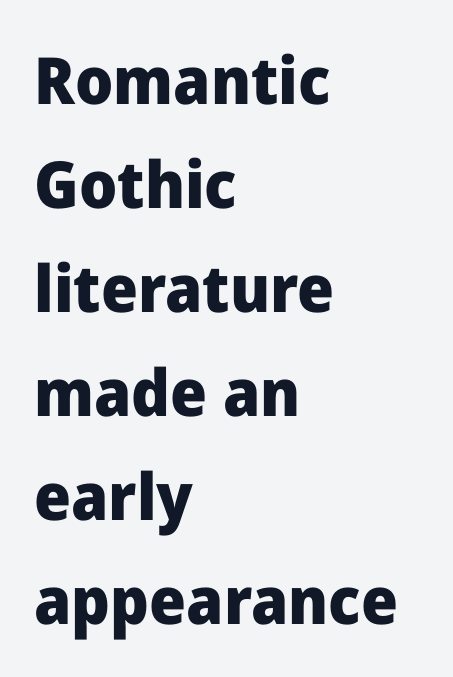
The image shows 65 px heavy sans-serif type, upright; set left-aligned, normal line spacing (1.6x), normal letter spacing, not underlined; low stroke contrast and a medium x-height.
